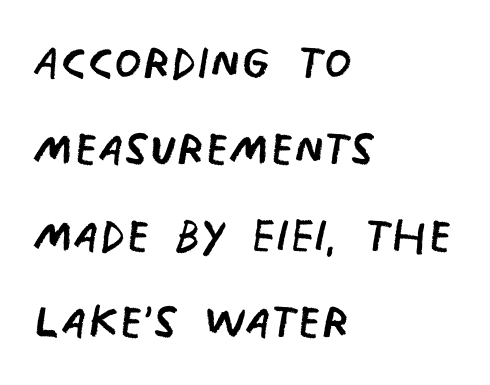
{"serif": "no", "bold": "no", "weight": "regular", "width": "condensed", "stroke_contrast": "low", "x_height": "large", "monospaced": "no", "underline": "no", "align": "left", "line_spacing": "normal", "line_spacing_ratio": 1.37, "letter_spacing": "normal", "letter_spacing_em": 0.0, "glyph_px": 63}
